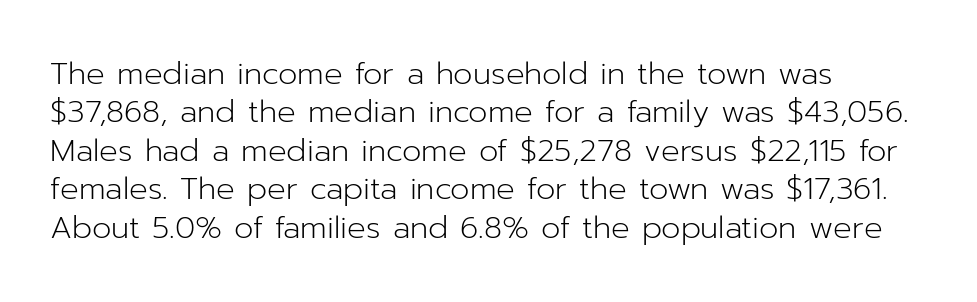
Leftover space on each line is placed entirely after the last word. The letterforms sit at book weight or below. You can tell it's not italic because the verticals are truly vertical. The glyphs are unaccompanied by any horizontal stroke below them. Regarding serifs, this sample does without them.
